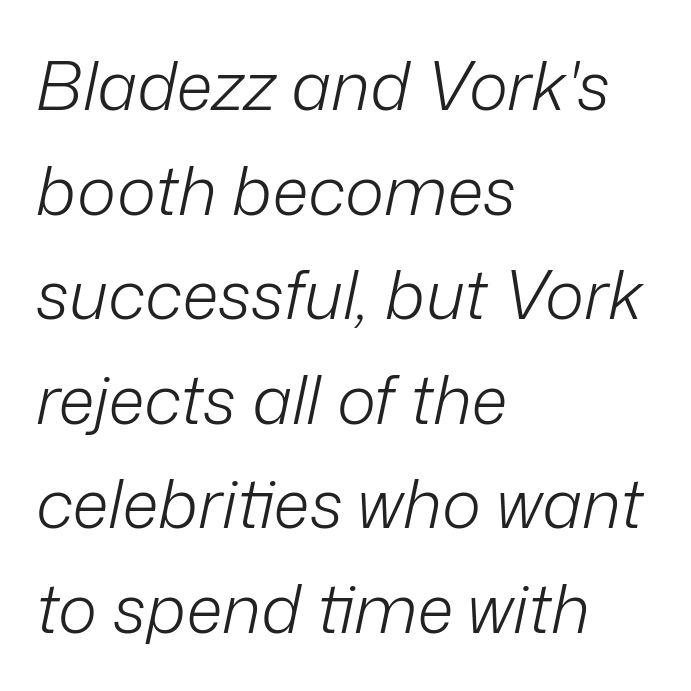
Q: Is the text bold? A: No.
Q: Is the text italic (slanted)? A: Yes, it leans right by about 12 degrees.
Q: Is the text underlined? A: No.
Q: How is the paragraph aligned? A: Left-aligned.
Q: Is the spacing between letters normal or unusually wide? A: Normal.
Q: Is the spacing between lines tight, normal or loose? A: Normal.
Q: Width (condensed, normal, or wide)? A: Normal.
Q: Stroke contrast? A: Low.
Q: x-height? A: Medium.
Q: Monospaced? A: No.
